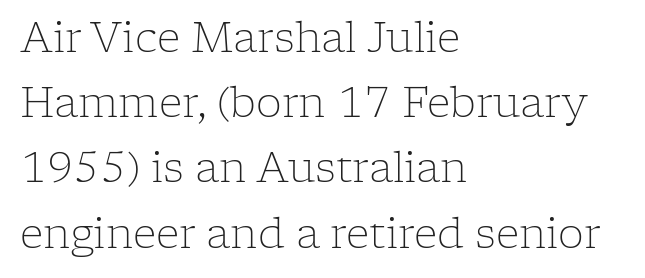
{"serif": "yes", "italic": "no", "bold": "no", "weight": "light", "width": "normal", "stroke_contrast": "low", "x_height": "medium", "monospaced": "no", "underline": "no", "align": "left", "line_spacing": "normal", "line_spacing_ratio": 1.59, "letter_spacing": "normal", "letter_spacing_em": 0.0, "glyph_px": 41}
